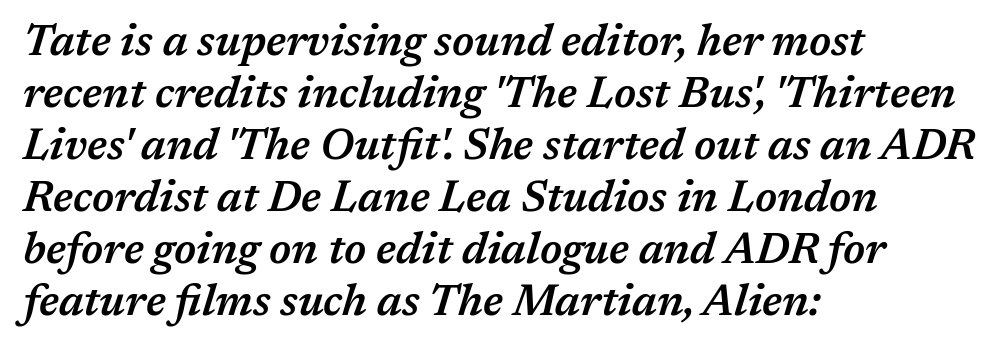
Q: Is the text bold? A: Semi-bold.
Q: Is the text italic (slanted)? A: Yes, it leans right by about 17 degrees.
Q: Is the text underlined? A: No.
Q: How is the paragraph aligned? A: Left-aligned.
Q: Is the spacing between letters normal or unusually wide? A: Normal.
Q: Width (condensed, normal, or wide)? A: Normal.
Q: Stroke contrast? A: Medium.
Q: x-height? A: Medium.
Q: Monospaced? A: No.
